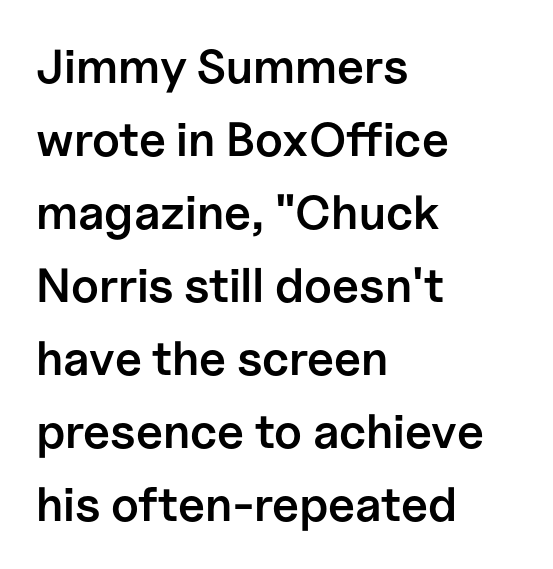
Q: Is the text bold? A: Semi-bold.
Q: Is the text italic (slanted)? A: No, it is upright.
Q: Is the typeface a serif or a sans-serif typeface? A: Sans-serif.
Q: Is the text underlined? A: No.
Q: How is the paragraph aligned? A: Left-aligned.
Q: Is the spacing between letters normal or unusually wide? A: Normal.
Q: Is the spacing between lines tight, normal or loose? A: Normal.
Q: Width (condensed, normal, or wide)? A: Normal.
Q: Stroke contrast? A: Low.
Q: x-height? A: Medium.
Q: Monospaced? A: No.
